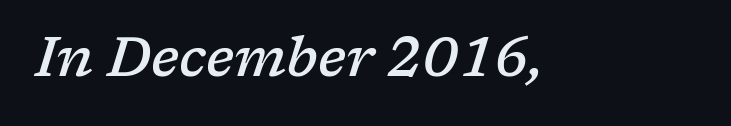
{"serif": "yes", "italic": "yes", "lean": "right", "slant_degrees": 17, "bold": "semi", "weight": "semibold", "width": "normal", "stroke_contrast": "low", "x_height": "medium", "monospaced": "no", "underline": "no", "letter_spacing": "normal", "letter_spacing_em": 0.0, "glyph_px": 55}
